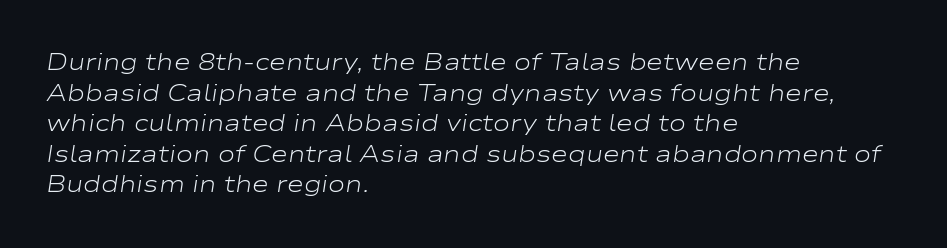
The image shows 23 px text type, italic (leaning right); set left-aligned, normal line spacing (1.33x), normal letter spacing, not underlined.
